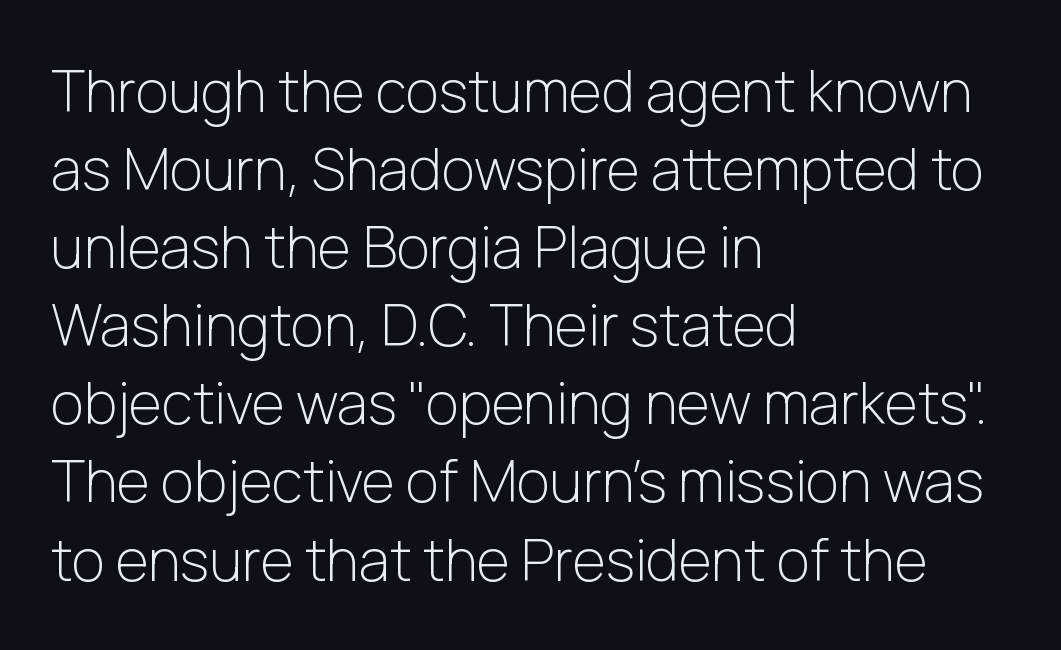
The image shows 57 px light sans-serif type, upright; set left-aligned, normal line spacing (1.37x), normal letter spacing, not underlined; low stroke contrast and a medium x-height.
